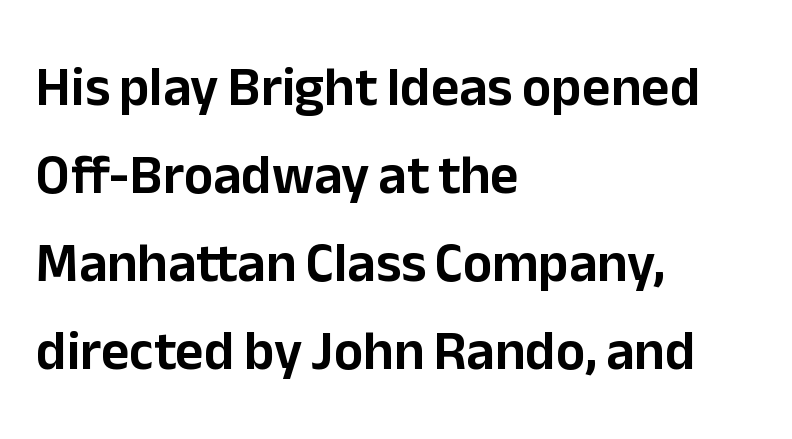
{"serif": "no", "italic": "no", "width": "normal", "stroke_contrast": "low", "x_height": "medium", "monospaced": "no", "underline": "no", "align": "left", "line_spacing": "normal", "line_spacing_ratio": 1.6, "letter_spacing": "normal", "letter_spacing_em": 0.0, "glyph_px": 55}
